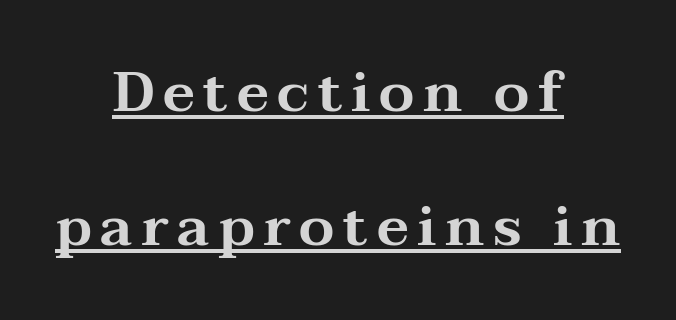
Q: Is the text italic (slanted)? A: No, it is upright.
Q: Is the typeface a serif or a sans-serif typeface? A: Serif.
Q: Is the text underlined? A: Yes.
Q: How is the paragraph aligned? A: Centered.
Q: Is the spacing between lines tight, normal or loose? A: Loose.
Q: Width (condensed, normal, or wide)? A: Wide.
Q: Stroke contrast? A: Medium.
Q: x-height? A: Medium.
Q: Monospaced? A: No.
